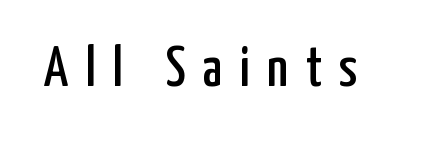
The rendering shows plain stroke endings on the letterforms — a sans-serif design. Nope, not italic — everything's standing straight. Quick note: underline off. Is this a fixed-width face? No — the glyphs have proportional, varying widths. Glyph-to-glyph distance is far greater than everyday printed text.
